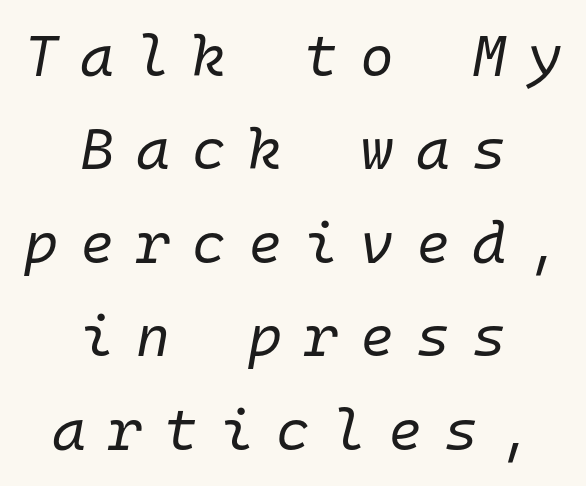
Leftover space on each line is divided equally before and after the words. Would a proofreader flag this as italicized? Yes. A typesetter would call this leading conventional body-copy spacing. The rendering uses typewriter-style spacing with identical character cells.
